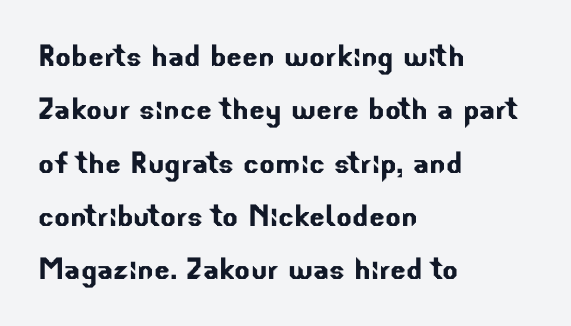
Q: Is the typeface a serif or a sans-serif typeface? A: Sans-serif.
Q: Is the text underlined? A: No.
Q: How is the paragraph aligned? A: Left-aligned.
Q: Is the spacing between letters normal or unusually wide? A: Normal.
Q: Is the spacing between lines tight, normal or loose? A: Normal.
Q: Width (condensed, normal, or wide)? A: Normal.
Q: Stroke contrast? A: Low.
Q: x-height? A: Small.
Q: Monospaced? A: No.
